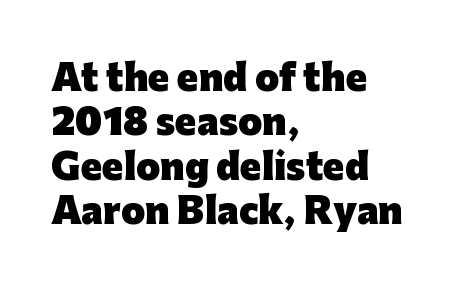
You could call the tracking neutral — neither tight nor loose. The specimen reads as upright at a glance. Does the weight exceed regular? Yes, all the way to bold. Quick note: interline space is typical. Spacing verdict: proportional, widths tailored to each character. A bare baseline throughout the passage.
